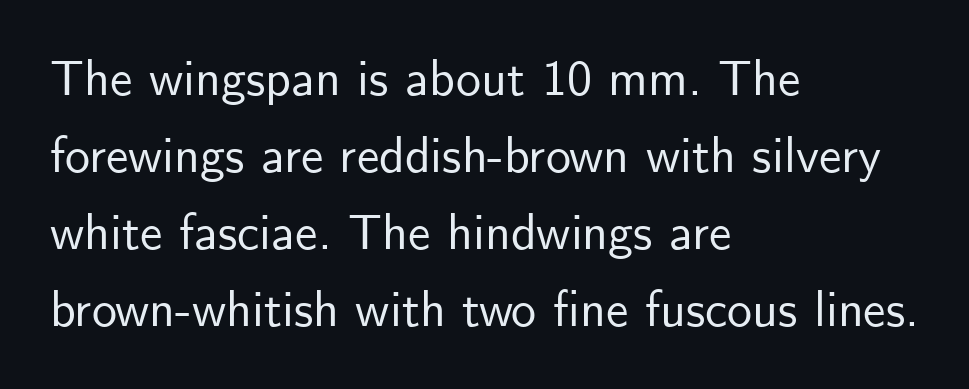
Serifs: no, the terminals of the letterforms are clean. Do the characters align in a grid? No, the font is proportional. Teacher's note: observe the even left margin — that is flush-left alignment. The letterforms sit shoulder to shoulder at normal distance.
